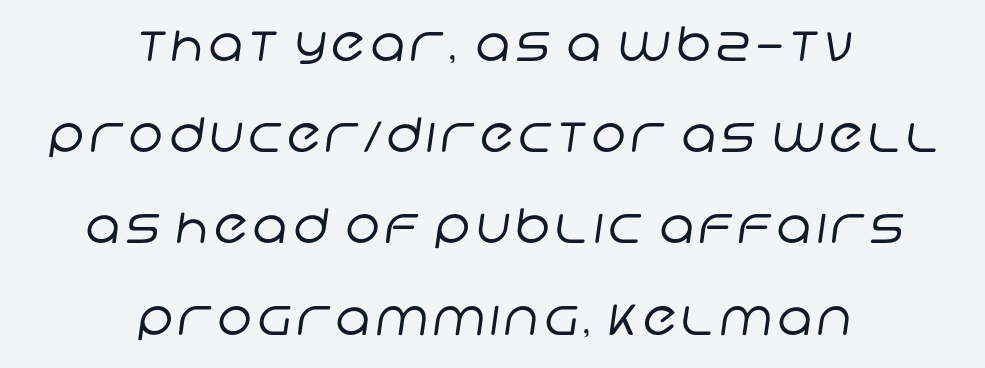
Q: Is the text bold? A: No.
Q: Is the typeface a serif or a sans-serif typeface? A: Sans-serif.
Q: Is the text underlined? A: No.
Q: How is the paragraph aligned? A: Centered.
Q: Is the spacing between lines tight, normal or loose? A: Loose.
Q: Width (condensed, normal, or wide)? A: Normal.
Q: Stroke contrast? A: Low.
Q: x-height? A: Large.
Q: Monospaced? A: No.
